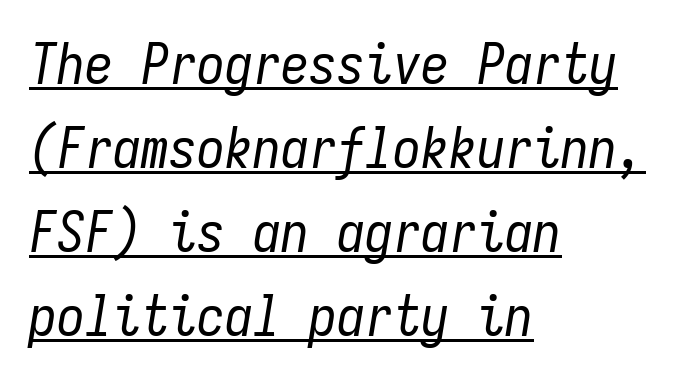
{"italic": "yes", "lean": "right", "slant_degrees": 9, "bold": "no", "weight": "regular", "width": "condensed", "stroke_contrast": "low", "x_height": "medium", "monospaced": "yes", "underline": "yes", "align": "left", "line_spacing": "normal", "line_spacing_ratio": 1.5, "letter_spacing": "normal", "letter_spacing_em": 0.0, "glyph_px": 56}
